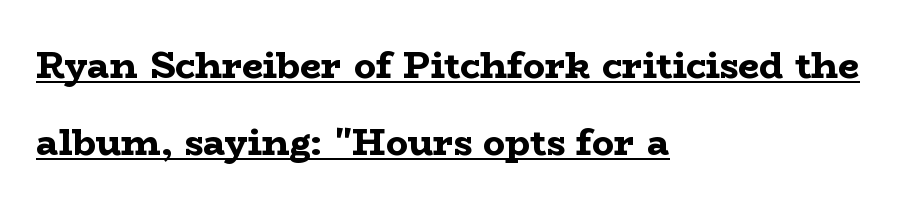
Teacher's note: observe the even left margin — that is flush-left alignment. The letters are bold, with thick, heavy strokes. The passage shown has conventional tracking throughout. I'd call this a serif setting — the letters wear small feet. Check the space under the baseline: a stroke is drawn there. Quick note: not italic, upright.
